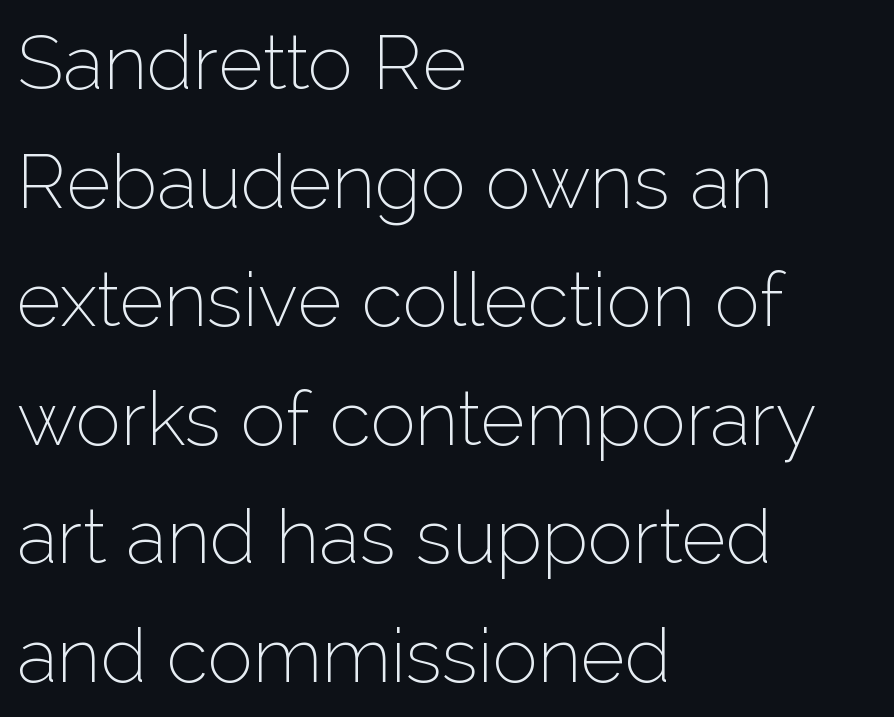
{"serif": "no", "italic": "no", "bold": "no", "weight": "thin", "width": "normal", "stroke_contrast": "low", "x_height": "medium", "monospaced": "no", "underline": "no", "align": "left", "line_spacing": "normal", "line_spacing_ratio": 1.56, "letter_spacing": "normal", "letter_spacing_em": 0.0, "glyph_px": 76}
